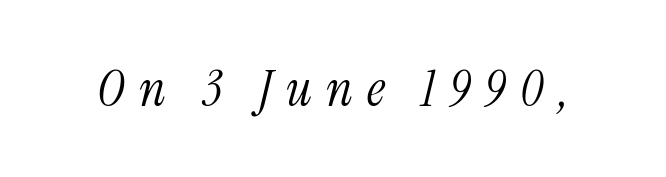
{"serif": "yes", "italic": "yes", "lean": "right", "slant_degrees": 13, "bold": "no", "weight": "light", "width": "condensed", "stroke_contrast": "medium", "x_height": "medium", "monospaced": "no", "underline": "no", "letter_spacing": "wide", "letter_spacing_em": 0.28, "glyph_px": 51}
